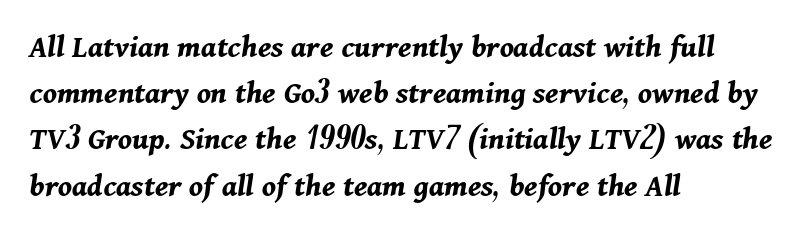
The zone under the glyphs is completely vacant. Left-aligned paragraph, ragged on the right. Compared with an ordinary text face, these strokes are far heavier — a full bold. Slant detected: the letters are inclined. This sample has the flowing, uneven cadence of proportional lettering. The rendering keeps characters at their native spacing.
